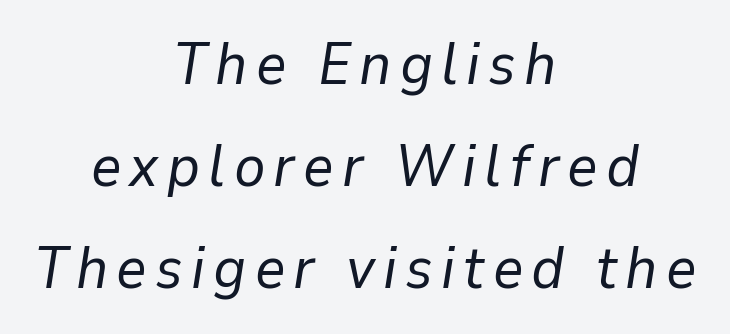
Character widths vary here, with narrow letters taking less room than wide ones. Weight class: somewhere from thin through regular. The compositor balanced each line on the midline. Slant detected: the letters are inclined. The string is rendered with underlining switched off.
